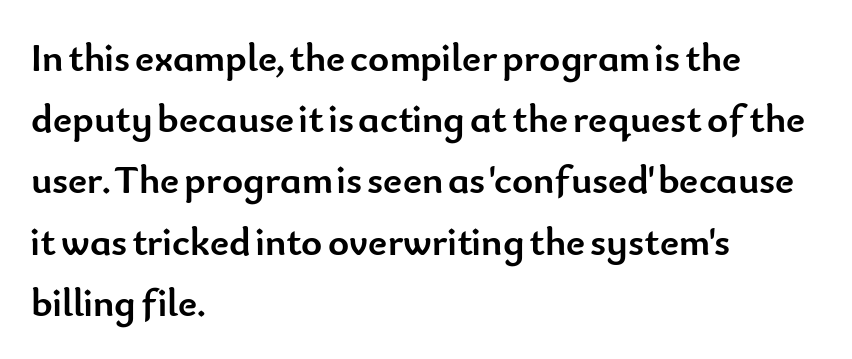
The image shows 40 px semibold sans-serif type, upright; set left-aligned, normal line spacing (1.53x), normal letter spacing, not underlined; low stroke contrast and a small x-height.
